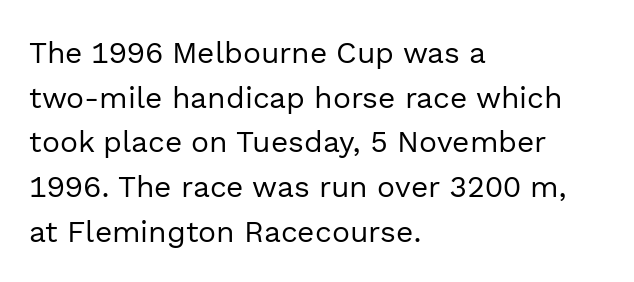
{"serif": "no", "italic": "no", "bold": "no", "weight": "regular", "width": "normal", "x_height": "medium", "monospaced": "no", "underline": "no", "align": "left", "line_spacing": "normal", "line_spacing_ratio": 1.49, "letter_spacing": "normal", "letter_spacing_em": 0.0, "glyph_px": 30}
